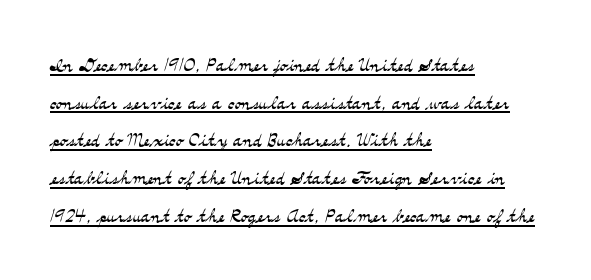
Q: Is the text bold? A: No.
Q: Is the text italic (slanted)? A: Yes.
Q: Is the text underlined? A: Yes.
Q: How is the paragraph aligned? A: Left-aligned.
Q: Is the spacing between letters normal or unusually wide? A: Normal.
Q: Is the spacing between lines tight, normal or loose? A: Normal.
